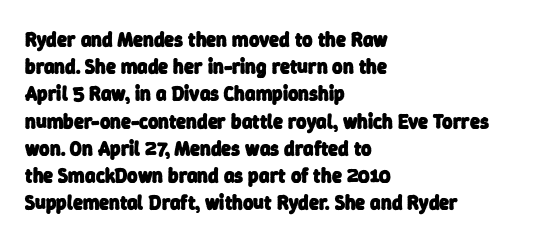
Pretty heavy lettering here — definitely bold. The area under the type is left untouched. The lines in this sample share a left origin and differ only in where they stop. These lines keep a tight, regular rhythm from letter to letter. Line spacing here is normal.
